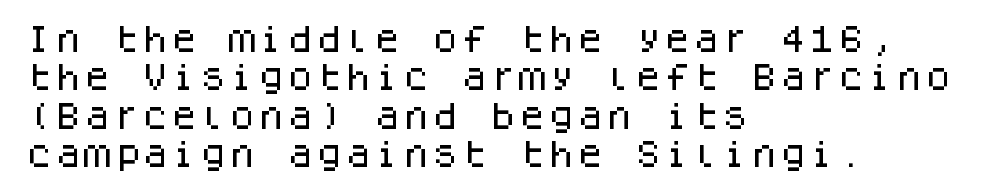
{"serif": "no", "italic": "no", "width": "normal", "stroke_contrast": "low", "x_height": "large", "monospaced": "yes", "underline": "no", "align": "left", "line_spacing": "normal", "line_spacing_ratio": 1.32, "letter_spacing": "normal", "letter_spacing_em": 0.0, "glyph_px": 29}
